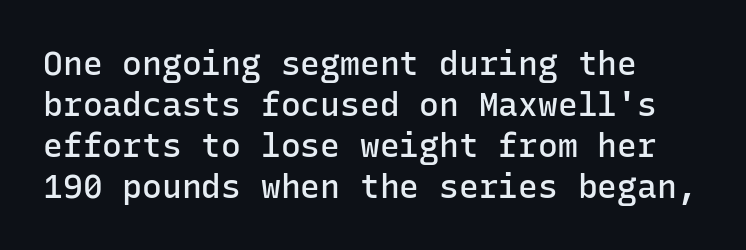
{"serif": "no", "italic": "no", "bold": "semi", "weight": "semibold", "width": "normal", "stroke_contrast": "low", "x_height": "medium", "monospaced": "yes", "underline": "no", "align": "left", "line_spacing_ratio": 1.24, "letter_spacing": "normal", "letter_spacing_em": 0.0, "glyph_px": 33}
